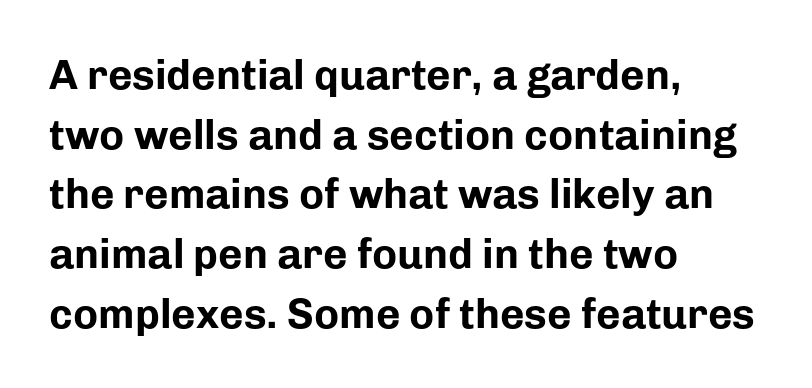
{"serif": "no", "italic": "no", "bold": "yes", "weight": "bold", "width": "normal", "stroke_contrast": "low", "x_height": "medium", "monospaced": "no", "underline": "no", "align": "left", "line_spacing": "normal", "line_spacing_ratio": 1.42, "letter_spacing": "normal", "letter_spacing_em": 0.0, "glyph_px": 42}
